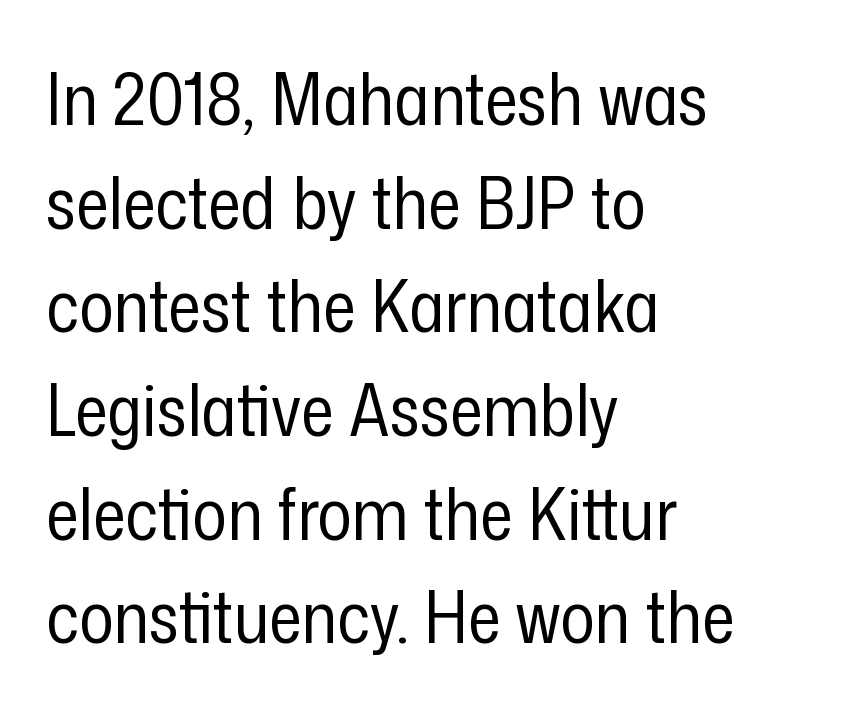
{"serif": "no", "italic": "no", "bold": "no", "weight": "regular", "width": "condensed", "stroke_contrast": "low", "x_height": "medium", "monospaced": "no", "underline": "no", "align": "left", "line_spacing": "normal", "line_spacing_ratio": 1.44, "letter_spacing": "normal", "letter_spacing_em": 0.0, "glyph_px": 72}
